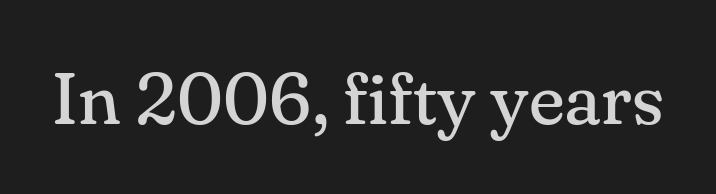
Unlike italic type, these characters show no tilt at all. The foot of each line stays bare and open. Stroke terminals: seriffed. Stems here are at most as thick as an everyday book face.
